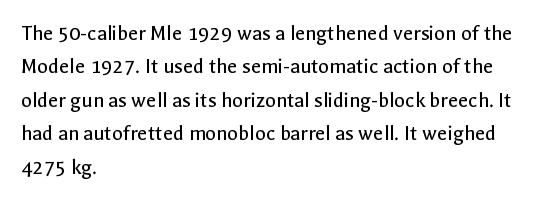
The image shows 22 px text type, upright; set left-aligned, normal line spacing (1.52x), normal letter spacing, not underlined.
